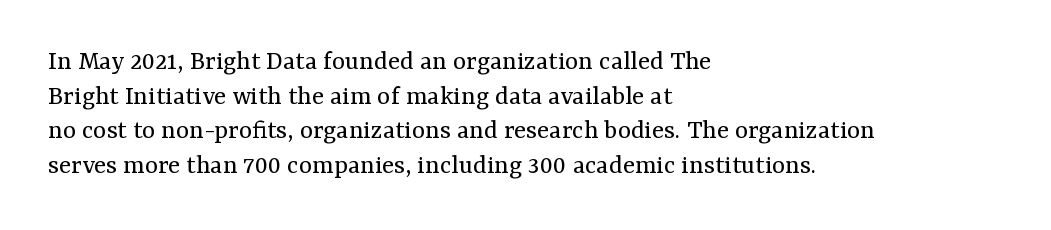
{"serif": "yes", "italic": "no", "bold": "no", "weight": "regular", "width": "normal", "stroke_contrast": "medium", "x_height": "medium", "monospaced": "no", "underline": "no", "align": "left", "line_spacing_ratio": 1.24, "letter_spacing": "normal", "letter_spacing_em": 0.0, "glyph_px": 28}
